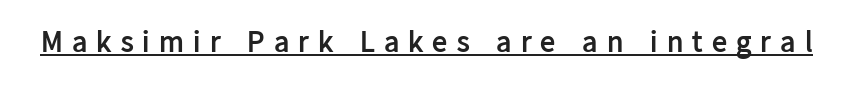
The image shows 30 px semibold sans-serif type, upright; set unusually wide letter spacing (+0.31 em), underlined; low stroke contrast and a medium x-height.
